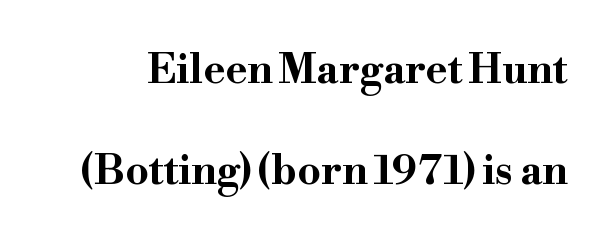
{"serif": "yes", "italic": "no", "bold": "yes", "weight": "bold", "width": "wide", "stroke_contrast": "high", "x_height": "small", "monospaced": "no", "underline": "no", "line_spacing": "loose", "line_spacing_ratio": 2.46, "letter_spacing": "normal", "letter_spacing_em": 0.0, "glyph_px": 41}
